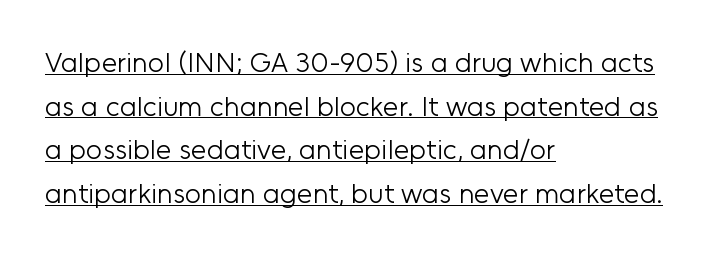
The image shows 28 px light sans-serif type, upright; set left-aligned, normal line spacing (1.56x), normal letter spacing, underlined; low stroke contrast and a medium x-height.
